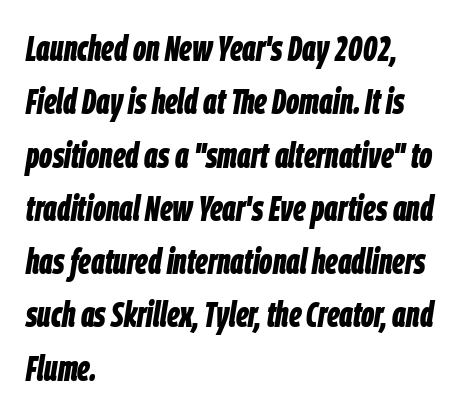
The image shows 36 px bold, condensed type, italic (leaning right); set left-aligned, normal line spacing (1.48x), normal letter spacing, not underlined; low stroke contrast and a large x-height.
